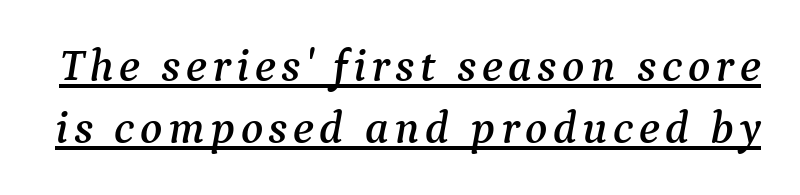
This sample keeps an unexceptional amount of space between lines. The typography opts for an oblique posture over an upright one. Quick note: underline on. In terms of letterform style, serifs are clearly present.
